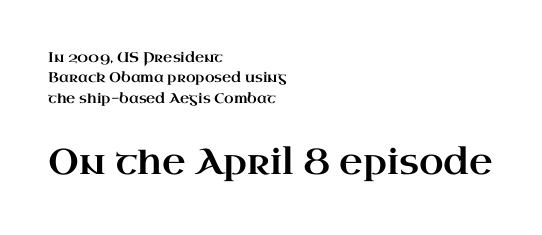
The image shows 36 px wide serif type, upright; set left-aligned, normal line spacing (1.46x), normal letter spacing, not underlined; the second (bottom) block is 2.57x larger; high stroke contrast and a small x-height.
